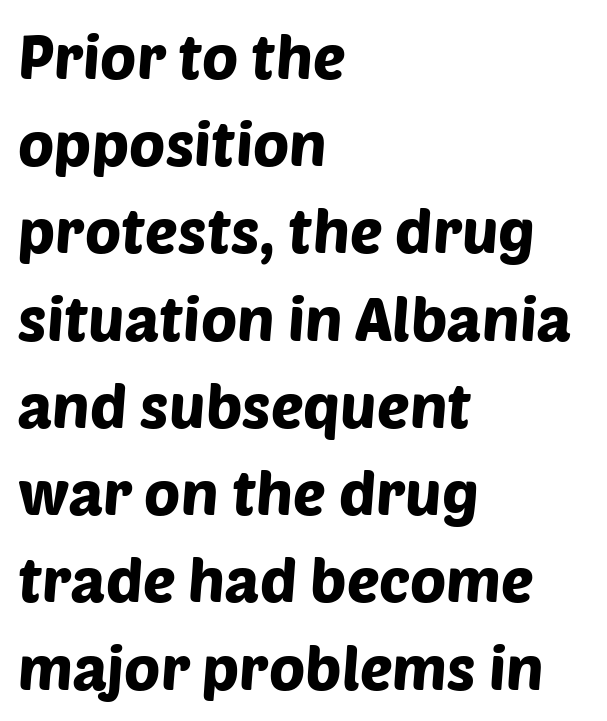
The image shows 61 px sans-serif type; set left-aligned, normal line spacing (1.43x), normal letter spacing, not underlined; low stroke contrast and a large x-height.
